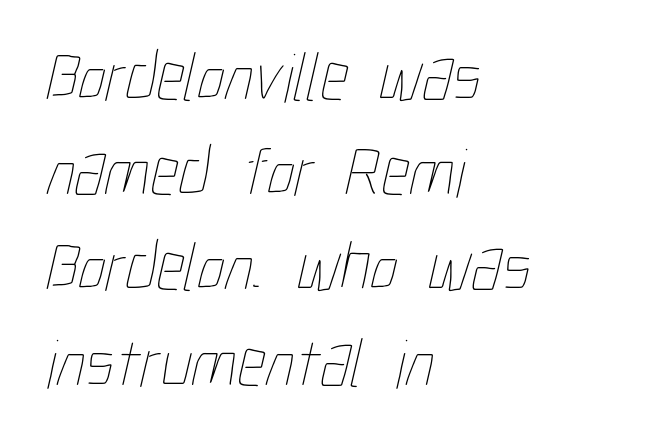
The image shows 70 px thin, condensed type; set left-aligned, normal line spacing (1.36x), normal letter spacing, not underlined; low stroke contrast and a medium x-height.
